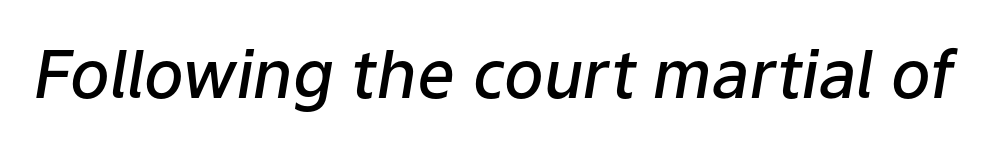
Q: Is the text bold? A: Semi-bold.
Q: Is the text italic (slanted)? A: Yes, it leans right by about 9 degrees.
Q: Is the text underlined? A: No.
Q: Is the spacing between letters normal or unusually wide? A: Normal.
Q: Width (condensed, normal, or wide)? A: Normal.
Q: Stroke contrast? A: Low.
Q: x-height? A: Medium.
Q: Monospaced? A: No.
